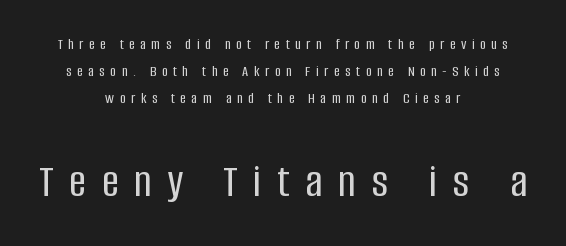
{"serif": "no", "italic": "no", "width": "condensed", "stroke_contrast": "low", "x_height": "large", "monospaced": "no", "underline": "no", "align": "center", "line_spacing": "normal", "line_spacing_ratio": 1.7, "letter_spacing": "wide", "letter_spacing_em": 0.34, "larger_block": "second", "size_ratio": 2.94, "glyph_px": 47}
